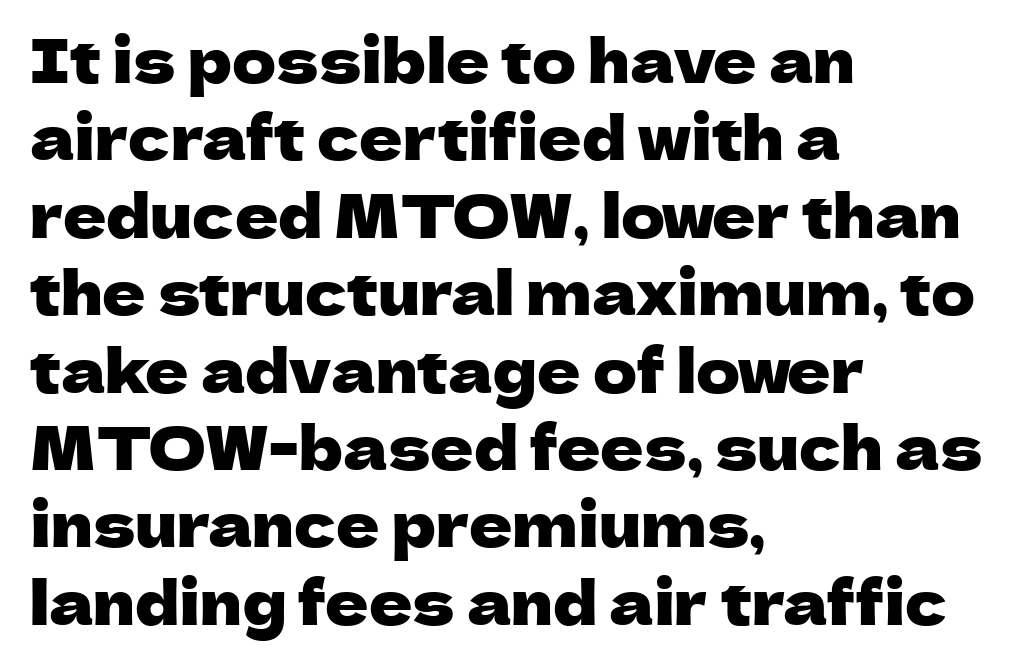
How are the letters spaced? Ordinarily, with no added tracking. Descenders hang freely into open space. A typesetter would mark this as roman, not italic. Every row of glyphs begins at an identical x-position on the left. Letterform terminals end flat and unadorned throughout the passage.
